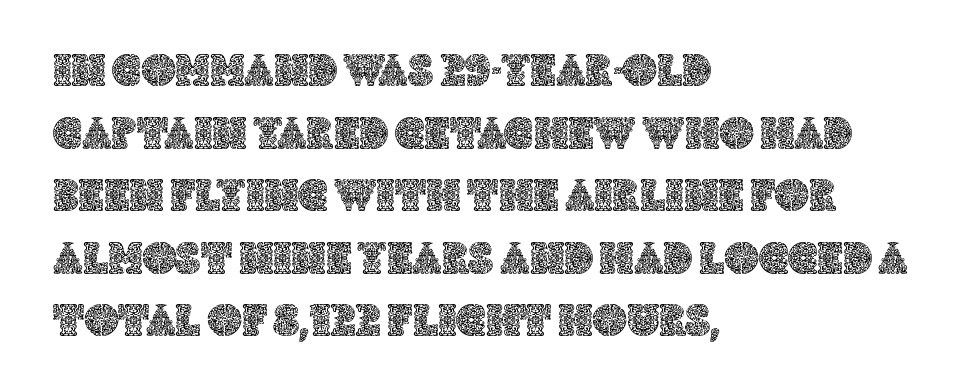
Every row of glyphs begins at an identical x-position on the left. This sample has the flowing, uneven cadence of proportional lettering. The rendering keeps characters at their native spacing. A typesetter would call this leading conventional body-copy spacing. The glyphs are unaccompanied by any horizontal stroke below them.
